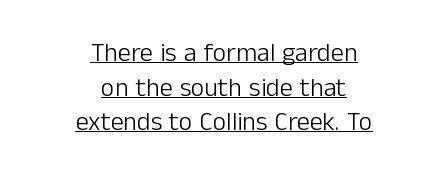
Q: Is the text bold? A: No.
Q: Is the text italic (slanted)? A: No, it is upright.
Q: Is the text underlined? A: Yes.
Q: How is the paragraph aligned? A: Centered.
Q: Is the spacing between letters normal or unusually wide? A: Normal.
Q: Is the spacing between lines tight, normal or loose? A: Normal.
